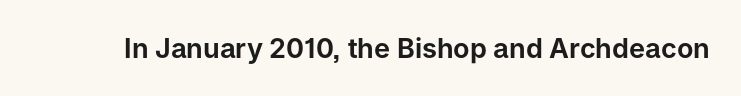
This rendering leaves character spacing at its baseline value. Has an underline been added? It has not. No italicization has been applied; the sample stays upright.
